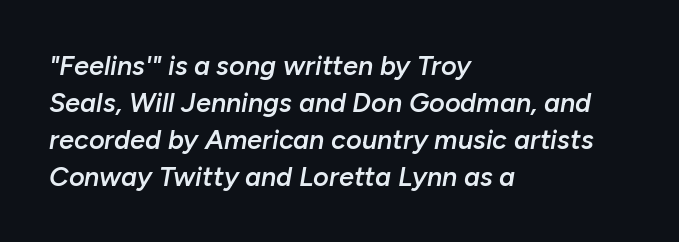
The image shows 27 px text type, italic (leaning right); set left-aligned, normal line spacing (1.37x), normal letter spacing, not underlined.
